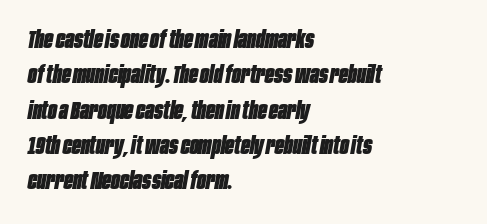
{"italic": "yes", "lean": "right", "slant_degrees": 10, "bold": "yes", "underline": "no", "align": "left", "line_spacing": "normal", "line_spacing_ratio": 1.47, "letter_spacing": "normal", "letter_spacing_em": 0.0, "glyph_px": 24}
